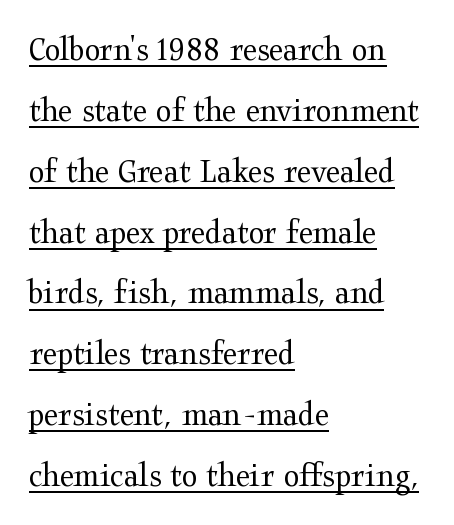
{"serif": "yes", "italic": "no", "bold": "no", "weight": "regular", "width": "wide", "stroke_contrast": "medium", "x_height": "medium", "monospaced": "no", "underline": "yes", "align": "left", "line_spacing": "normal", "line_spacing_ratio": 1.69, "letter_spacing": "normal", "letter_spacing_em": 0.0, "glyph_px": 36}
